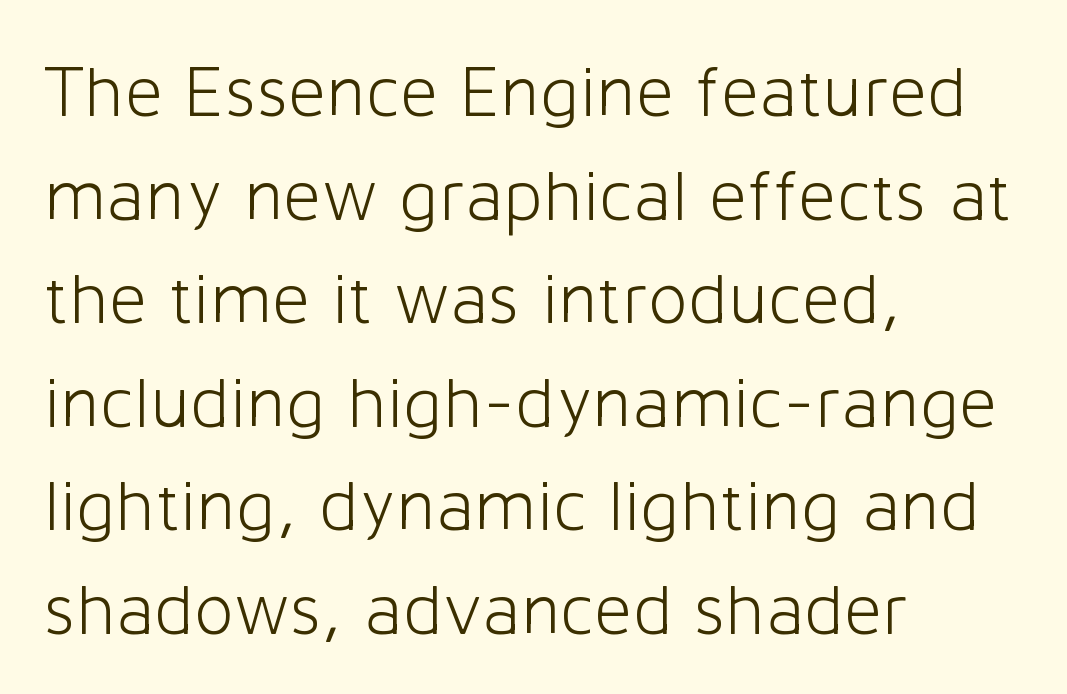
The image shows 74 px light sans-serif type, upright; set left-aligned, normal line spacing (1.4x), normal letter spacing, not underlined; low stroke contrast and a medium x-height.
